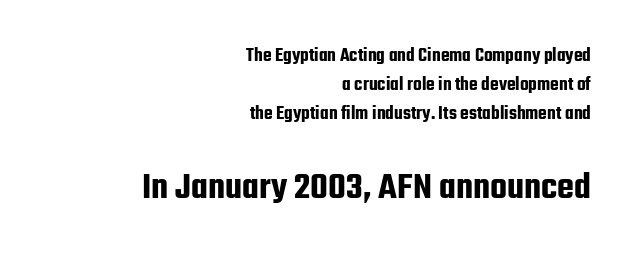
A typesetter would call this leading conventional body-copy spacing. Typeset ragged left — the right edge is the straight one. The passage shown is typed in a proportional face where columns would drift. The typography opts for an upright posture over an oblique one. The lower block of text is set noticeably larger than the block above it. Short note: letters normally spaced.
